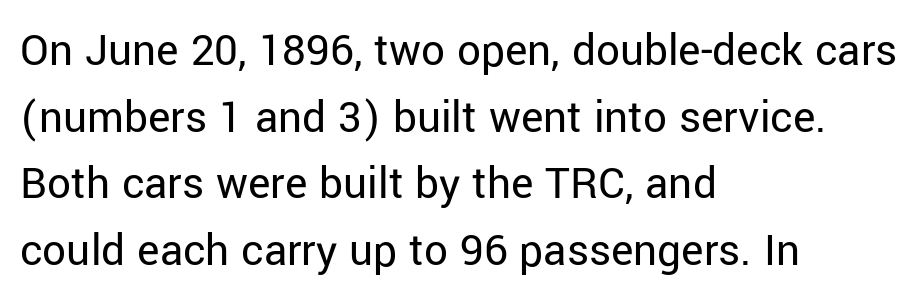
A quiet, ordinary-to-light weight characterises the typeface. Compared with a centered layout, this one pins lines to the left instead. Every stem runs plumb, perpendicular to the baseline. Only glyphs here, with clear space below each row. Are there feet on the stems? There aren't — it's a sans. Line spacing here is normal.
